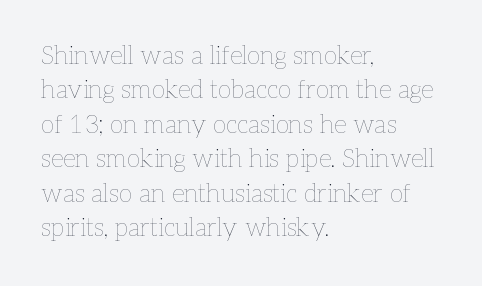
{"italic": "no", "bold": "no", "underline": "no", "align": "left", "line_spacing": "normal", "line_spacing_ratio": 1.38, "letter_spacing": "normal", "letter_spacing_em": 0.0, "glyph_px": 25}
